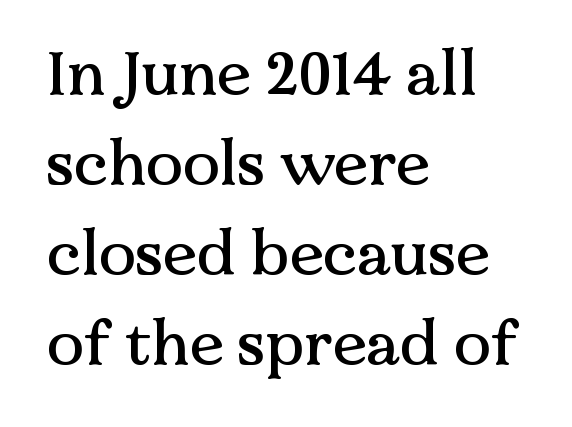
Q: Is the text italic (slanted)? A: No, it is upright.
Q: Is the typeface a serif or a sans-serif typeface? A: Serif.
Q: Is the text underlined? A: No.
Q: How is the paragraph aligned? A: Left-aligned.
Q: Is the spacing between letters normal or unusually wide? A: Normal.
Q: Is the spacing between lines tight, normal or loose? A: Normal.
Q: Width (condensed, normal, or wide)? A: Normal.
Q: Stroke contrast? A: Medium.
Q: x-height? A: Medium.
Q: Monospaced? A: No.
